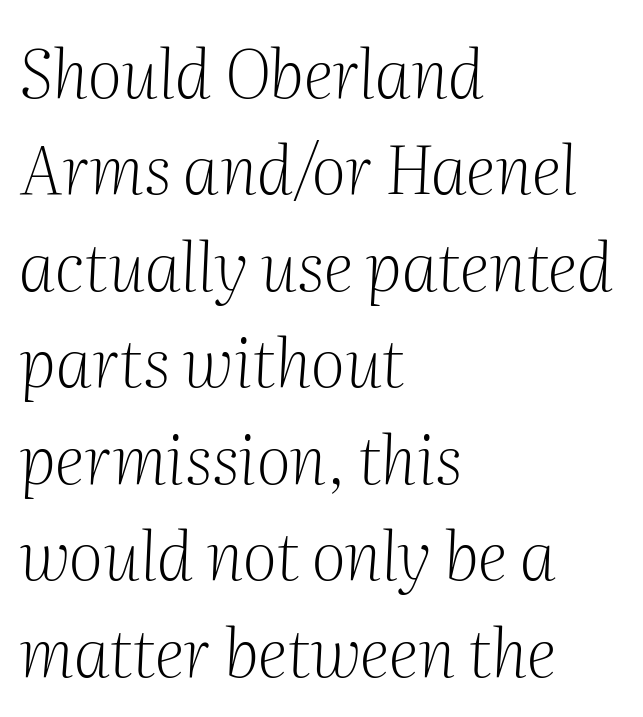
Compared with a centered layout, this one pins lines to the left instead. Is this a fixed-width face? No — the glyphs have proportional, varying widths. No extra tracking has been applied to these lines. Does the leading feel generous? No, just average. The specimen reads as italic at a glance.
